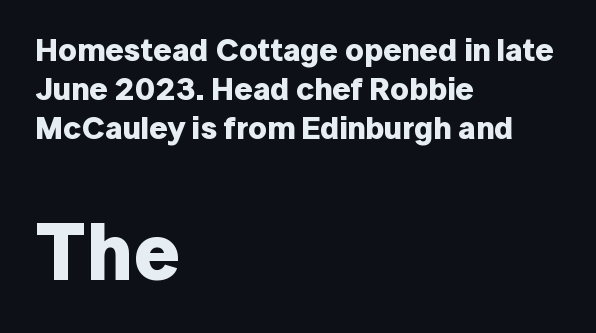
This rendering features lettering with no underline. Italic? Not at all — the glyphs are vertical. Between one letter and the next there's only the usual sliver of space. The text block is weighted toward the left margin, trailing off unevenly rightward.
